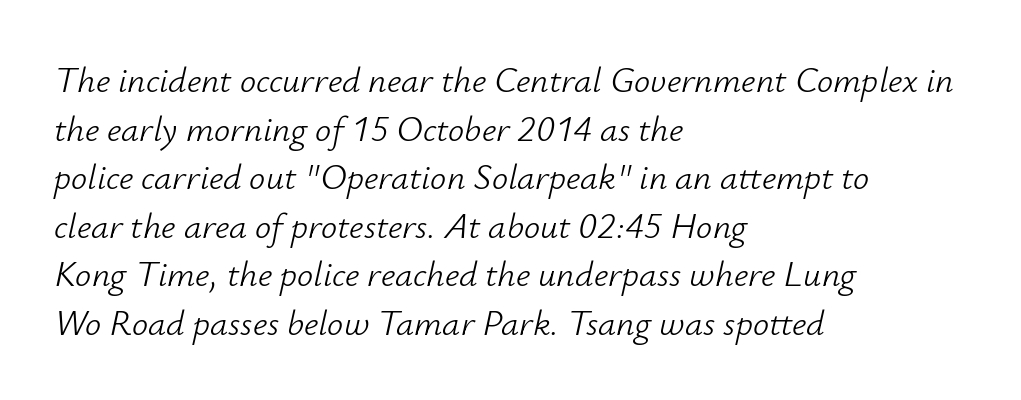
Unbolded letterforms with no extra heft. This block has exactly the height ordinary leading produces. Descender tails drop into unmarked territory. An italicized treatment has been applied to the whole sample. Where is the straight margin? On the left. Think of a printed novel: that variable character pitch is what you see here.
